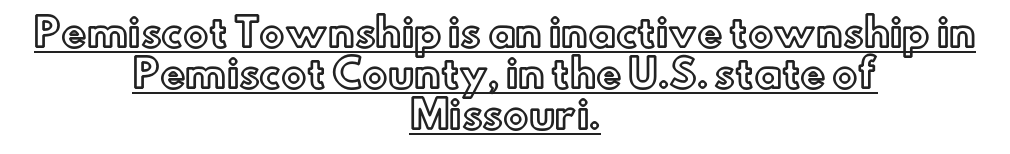
Q: Is the text italic (slanted)? A: No, it is upright.
Q: Is the text underlined? A: Yes.
Q: How is the paragraph aligned? A: Centered.
Q: Is the spacing between letters normal or unusually wide? A: Normal.
Q: Is the spacing between lines tight, normal or loose? A: Tight.
Q: Width (condensed, normal, or wide)? A: Normal.
Q: x-height? A: Small.
Q: Monospaced? A: No.
